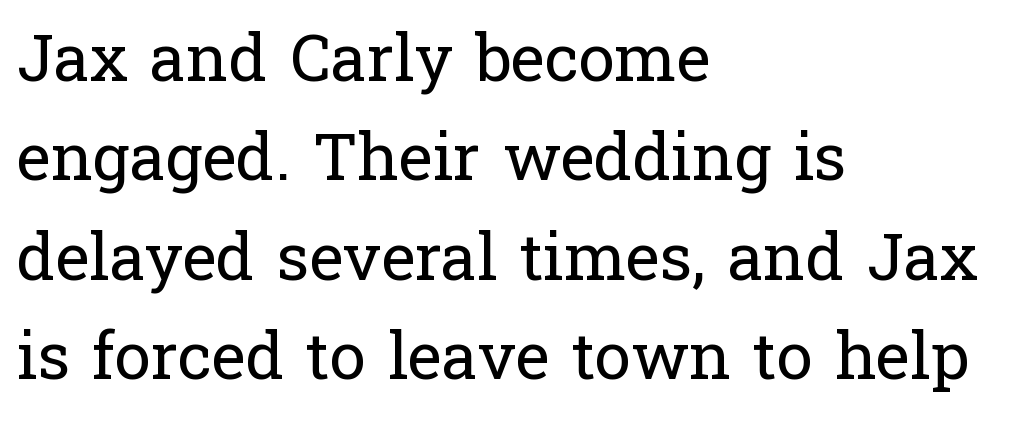
The image shows 65 px regular-weight serif type, upright; set left-aligned, normal line spacing (1.53x), normal letter spacing, not underlined; low stroke contrast and a medium x-height.
